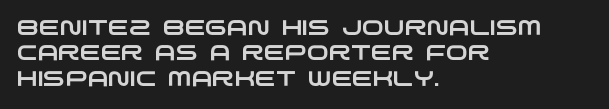
The gaps between neighbouring characters are ordinary and unremarkable. Anything drawn beneath the words? Only blank space. The rendering anchors every line to the left-hand side.
